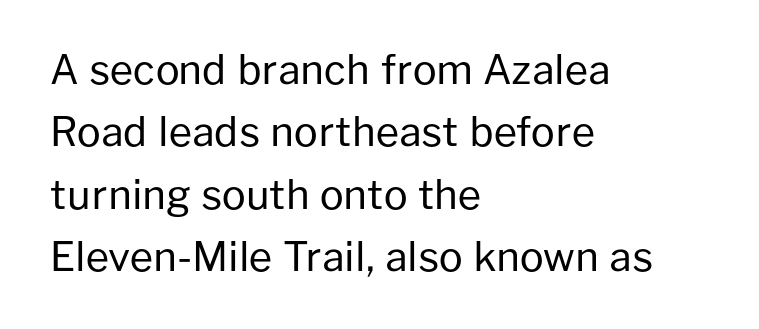
The image shows 40 px regular-weight sans-serif type, upright; set left-aligned, normal line spacing (1.56x), normal letter spacing, not underlined; low stroke contrast and a medium x-height.
